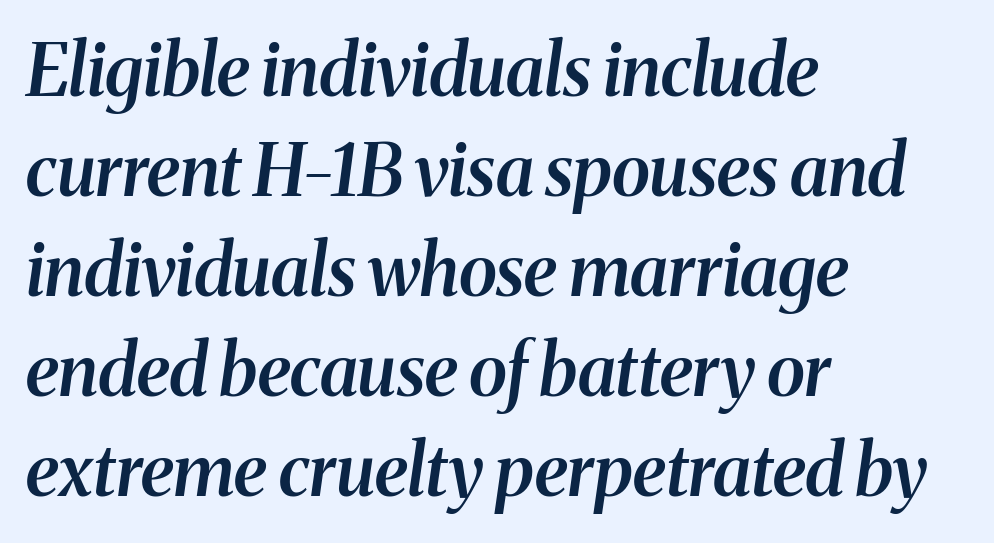
{"serif": "yes", "italic": "yes", "lean": "right", "slant_degrees": 8, "bold": "semi", "weight": "semibold", "width": "normal", "stroke_contrast": "medium", "x_height": "medium", "monospaced": "no", "underline": "no", "align": "left", "line_spacing": "normal", "line_spacing_ratio": 1.41, "letter_spacing": "normal", "letter_spacing_em": 0.0, "glyph_px": 71}
